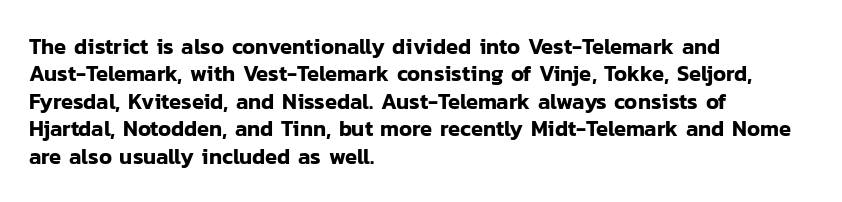
The image shows 22 px text type, upright; set left-aligned, normal line spacing (1.25x), normal letter spacing, not underlined.
